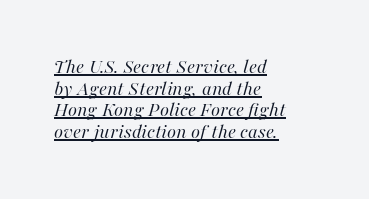
Q: Is the text bold? A: No.
Q: Is the text italic (slanted)? A: Yes, it leans right by about 16 degrees.
Q: Is the text underlined? A: Yes.
Q: How is the paragraph aligned? A: Left-aligned.
Q: Is the spacing between letters normal or unusually wide? A: Normal.
Q: Is the spacing between lines tight, normal or loose? A: Tight.
